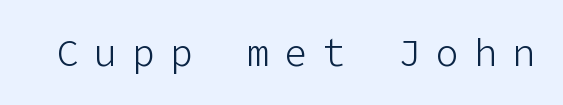
The image shows 38 px light sans-serif type, upright; set unusually wide letter spacing (+0.4 em), not underlined; low stroke contrast and a medium x-height.
